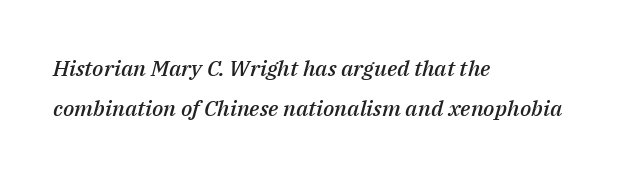
{"italic": "yes", "lean": "right", "slant_degrees": 14, "bold": "semi", "underline": "no", "align": "left", "line_spacing_ratio": 1.83, "letter_spacing": "normal", "letter_spacing_em": 0.0, "glyph_px": 22}
